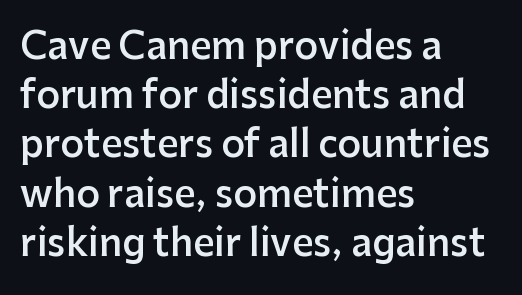
Q: Is the text bold? A: Semi-bold.
Q: Is the text italic (slanted)? A: No, it is upright.
Q: Is the typeface a serif or a sans-serif typeface? A: Sans-serif.
Q: Is the text underlined? A: No.
Q: How is the paragraph aligned? A: Left-aligned.
Q: Is the spacing between letters normal or unusually wide? A: Normal.
Q: Is the spacing between lines tight, normal or loose? A: Normal.
Q: Width (condensed, normal, or wide)? A: Normal.
Q: Stroke contrast? A: Low.
Q: x-height? A: Medium.
Q: Monospaced? A: No.
